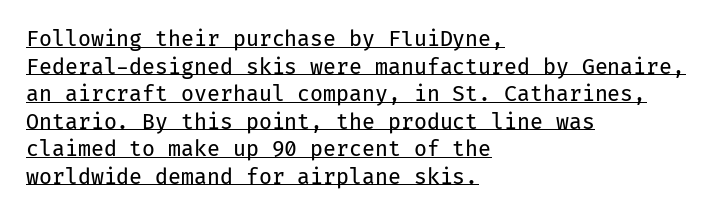
Here the glyphs are tracked normally, forming tight word shapes. This is underlined copy, the kind a proofreader might mark for attention. Posture: vertical. Notice how the passage keeps a crisp vertical edge on the left only.
